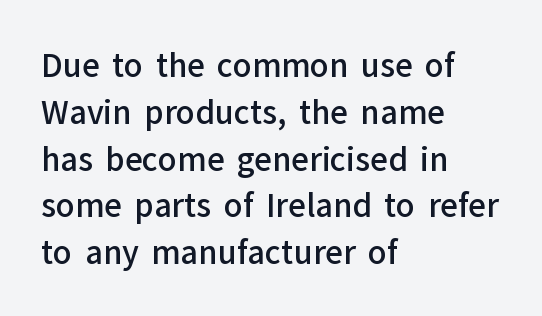
{"serif": "no", "italic": "no", "bold": "semi", "weight": "semibold", "width": "normal", "stroke_contrast": "low", "x_height": "medium", "monospaced": "no", "underline": "no", "align": "left", "line_spacing": "normal", "line_spacing_ratio": 1.51, "letter_spacing": "normal", "letter_spacing_em": 0.0, "glyph_px": 31}
